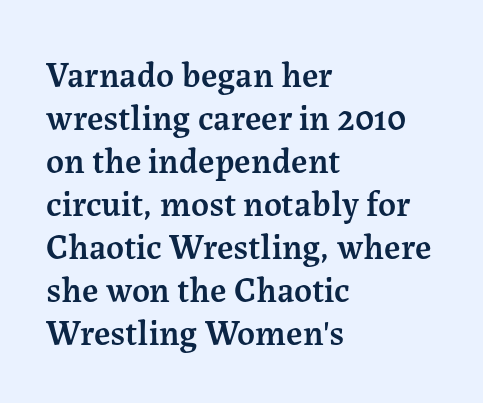
{"serif": "yes", "italic": "no", "bold": "semi", "weight": "semibold", "width": "normal", "stroke_contrast": "medium", "x_height": "medium", "monospaced": "no", "underline": "no", "align": "left", "line_spacing_ratio": 1.23, "letter_spacing": "normal", "letter_spacing_em": 0.0, "glyph_px": 35}
